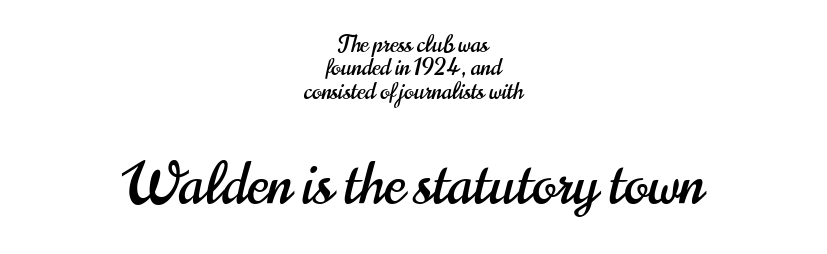
Q: Is the text italic (slanted)? A: Yes.
Q: Is the typeface a serif or a sans-serif typeface? A: Sans-serif.
Q: Is the text underlined? A: No.
Q: How is the paragraph aligned? A: Centered.
Q: Is the spacing between letters normal or unusually wide? A: Normal.
Q: Is the spacing between lines tight, normal or loose? A: Tight.
Q: Which block of text is set in a larger size, the first (top) or the second (bottom)? A: The second (bottom) one.
Q: Width (condensed, normal, or wide)? A: Condensed.
Q: Stroke contrast? A: High.
Q: x-height? A: Small.
Q: Monospaced? A: No.
